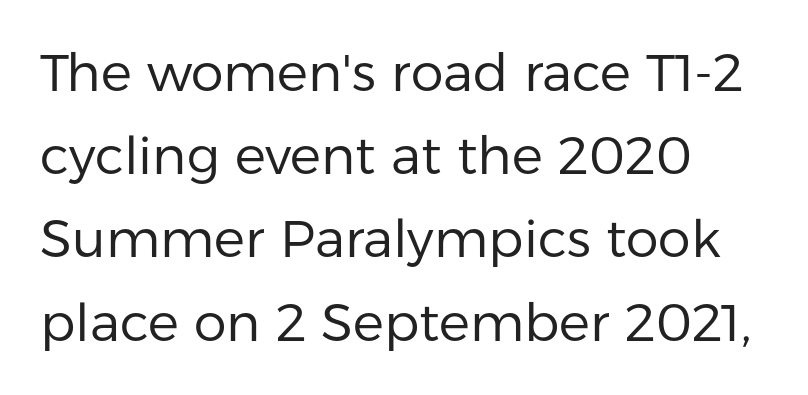
A classic flush-left, rag-right setting is used for this passage. Beneath every word, the page is bare. These lines were composed using upright roman letters. The face used here is proportionally spaced, like ordinary book or web type.
